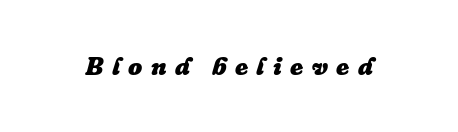
Looking at the ascenders, they clearly lean. The letterforms stand isolated, each surrounded by extra space. Clear beneath every line of the passage. You'd pick this weight for a headline — it's a proper bold.
